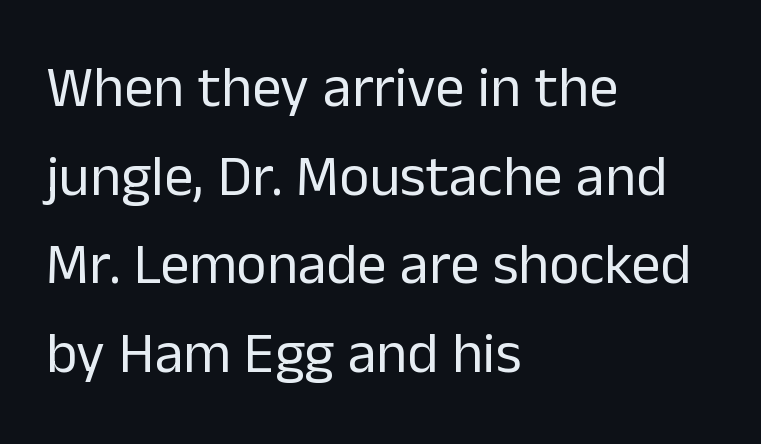
The image shows 58 px regular-weight sans-serif type, upright; set left-aligned, normal line spacing (1.53x), normal letter spacing, not underlined; low stroke contrast and a medium x-height.
